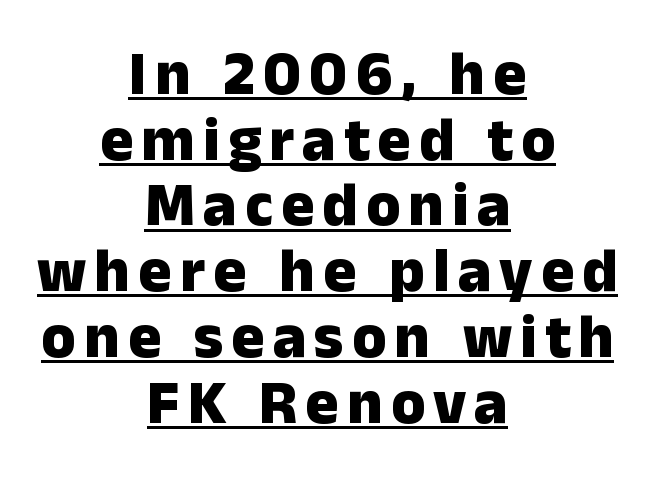
Q: Is the text bold? A: Yes.
Q: Is the text italic (slanted)? A: No, it is upright.
Q: Is the typeface a serif or a sans-serif typeface? A: Sans-serif.
Q: Is the text underlined? A: Yes.
Q: How is the paragraph aligned? A: Centered.
Q: Is the spacing between lines tight, normal or loose? A: Tight.
Q: Width (condensed, normal, or wide)? A: Normal.
Q: Stroke contrast? A: Low.
Q: x-height? A: Medium.
Q: Monospaced? A: No.
